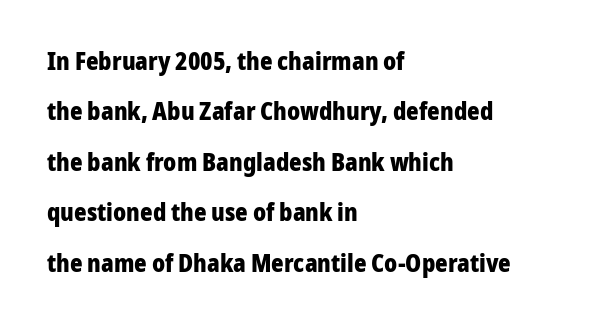
The image shows 24 px bold type, upright; set left-aligned, loose line spacing (2.1x), normal letter spacing, not underlined.
